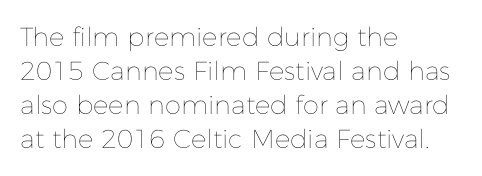
The image shows 26 px text type, upright; set left-aligned, normal line spacing (1.31x), normal letter spacing, not underlined.
